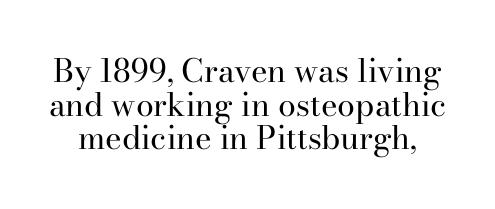
{"serif": "yes", "italic": "no", "bold": "no", "weight": "regular", "width": "normal", "stroke_contrast": "high", "x_height": "small", "monospaced": "no", "underline": "no", "line_spacing": "tight", "line_spacing_ratio": 1.05, "letter_spacing": "normal", "letter_spacing_em": 0.0, "glyph_px": 32}
